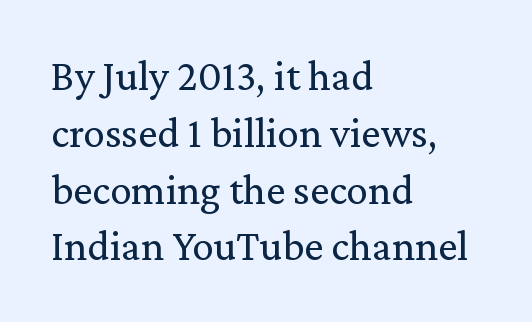
Note the varied advance widths — an 'i' is clearly narrower than an 'm'. You can tell from the footed stems that serif type was used. Reading down the block, your eye returns to a fixed left position each line. The axis of the letterforms is exactly vertical.
